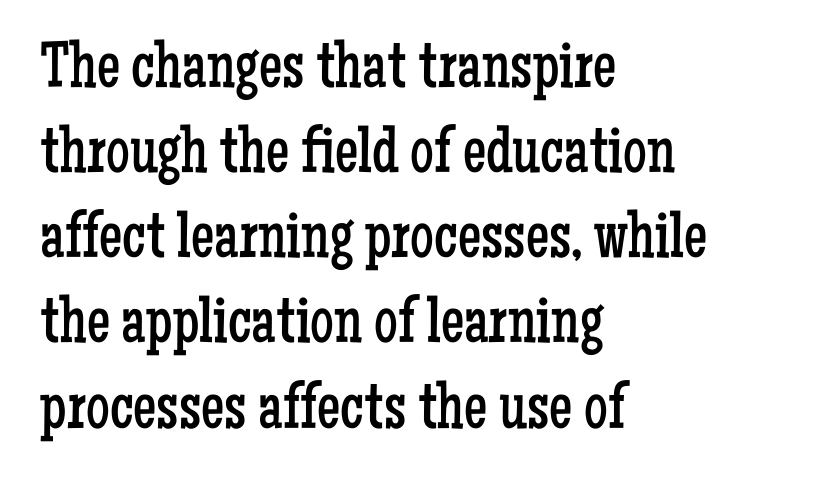
The image shows 66 px regular-weight, condensed serif type, upright; set left-aligned, normal line spacing (1.29x), normal letter spacing, not underlined; low stroke contrast and a medium x-height.
